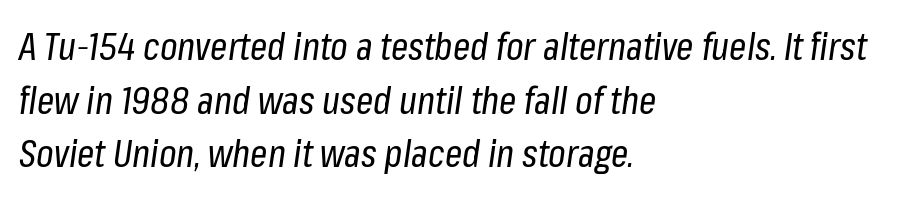
{"italic": "yes", "lean": "right", "slant_degrees": 8, "bold": "no", "weight": "regular", "width": "condensed", "stroke_contrast": "low", "x_height": "medium", "monospaced": "no", "underline": "no", "align": "left", "line_spacing": "normal", "line_spacing_ratio": 1.41, "letter_spacing": "normal", "letter_spacing_em": 0.0, "glyph_px": 38}
